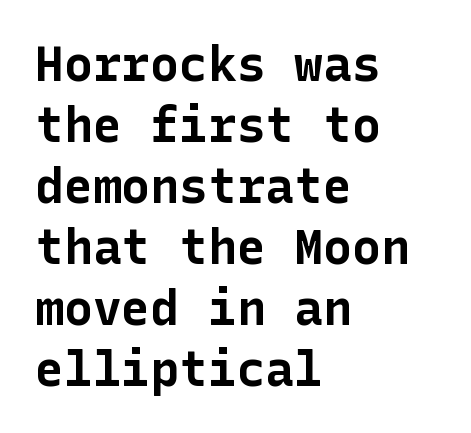
Q: Is the text bold? A: Yes.
Q: Is the text italic (slanted)? A: No, it is upright.
Q: Is the typeface a serif or a sans-serif typeface? A: Sans-serif.
Q: Is the text underlined? A: No.
Q: How is the paragraph aligned? A: Left-aligned.
Q: Is the spacing between letters normal or unusually wide? A: Normal.
Q: Is the spacing between lines tight, normal or loose? A: Normal.
Q: Width (condensed, normal, or wide)? A: Normal.
Q: Stroke contrast? A: Low.
Q: x-height? A: Medium.
